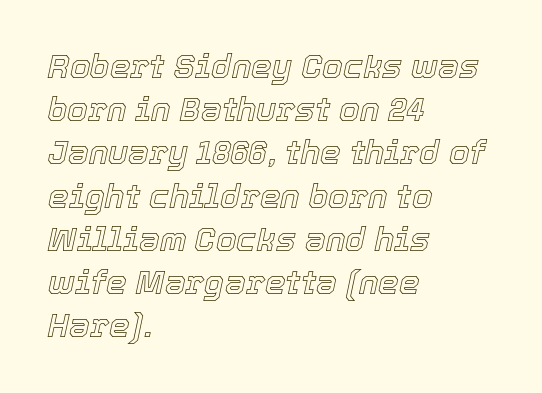
Does the lettering tilt? It does — this is italic. Nobody touched the tracking dial on this one. Do the characters align in a grid? No, the font is proportional. The ragged edge is on the right, which tells us the setting is flush left. Bare-footed words on every line. The line-height multiplier appears to be the usual default.
